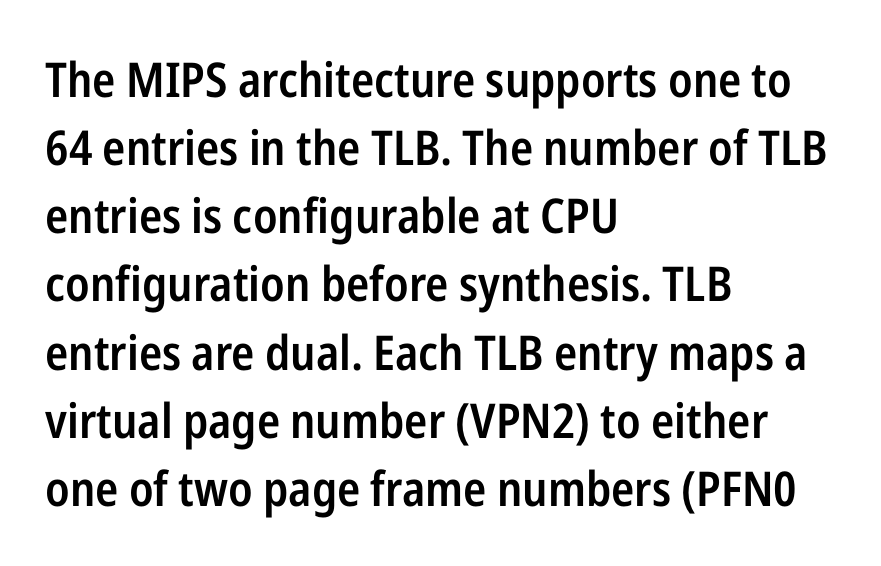
Q: Is the text bold? A: Semi-bold.
Q: Is the text italic (slanted)? A: No, it is upright.
Q: Is the typeface a serif or a sans-serif typeface? A: Sans-serif.
Q: Is the text underlined? A: No.
Q: How is the paragraph aligned? A: Left-aligned.
Q: Is the spacing between letters normal or unusually wide? A: Normal.
Q: Is the spacing between lines tight, normal or loose? A: Normal.
Q: Width (condensed, normal, or wide)? A: Condensed.
Q: Stroke contrast? A: Low.
Q: x-height? A: Medium.
Q: Monospaced? A: No.
